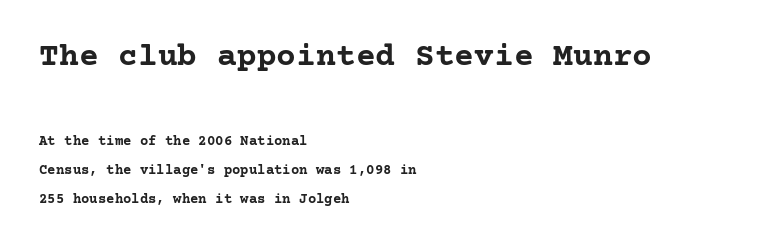
Q: Is the text bold? A: Yes.
Q: Is the text italic (slanted)? A: No, it is upright.
Q: Is the typeface a serif or a sans-serif typeface? A: Serif.
Q: Is the text underlined? A: No.
Q: How is the paragraph aligned? A: Left-aligned.
Q: Is the spacing between letters normal or unusually wide? A: Normal.
Q: Is the spacing between lines tight, normal or loose? A: Loose.
Q: Which block of text is set in a larger size, the first (top) or the second (bottom)? A: The first (top) one.
Q: Width (condensed, normal, or wide)? A: Normal.
Q: Stroke contrast? A: Low.
Q: x-height? A: Medium.
